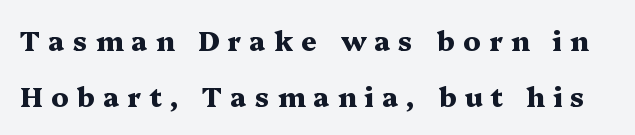
{"italic": "no", "bold": "yes", "underline": "no", "line_spacing": "loose", "line_spacing_ratio": 2.08, "letter_spacing": "wide", "letter_spacing_em": 0.3, "glyph_px": 27}
